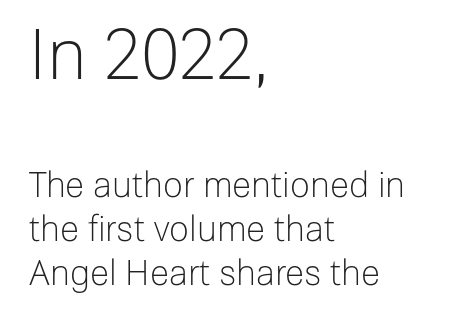
This rendering uses left alignment, leaving the right contour irregular. Quick note: not italic, upright. The typesetting does not lean heavy: it is not bold. The horizontal fit of the characters is conventional and even. This rendering features lettering with no underline.
